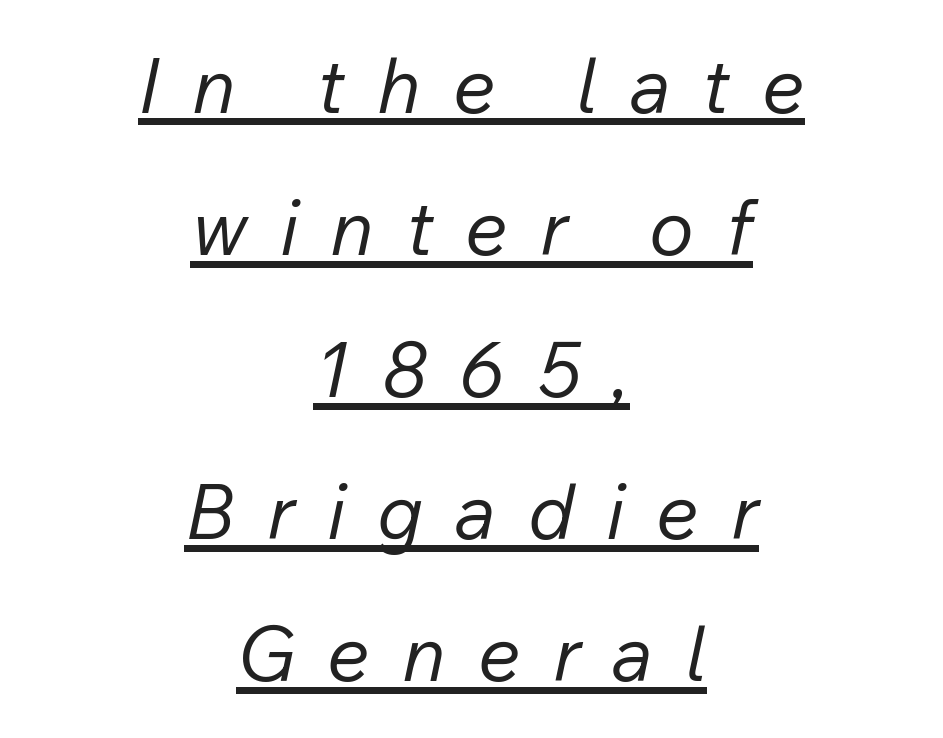
Q: Is the text bold? A: No.
Q: Is the text italic (slanted)? A: Yes, it leans right by about 12 degrees.
Q: Is the text underlined? A: Yes.
Q: How is the paragraph aligned? A: Centered.
Q: Is the spacing between letters normal or unusually wide? A: Unusually wide.
Q: Width (condensed, normal, or wide)? A: Normal.
Q: Stroke contrast? A: Low.
Q: x-height? A: Medium.
Q: Monospaced? A: No.
